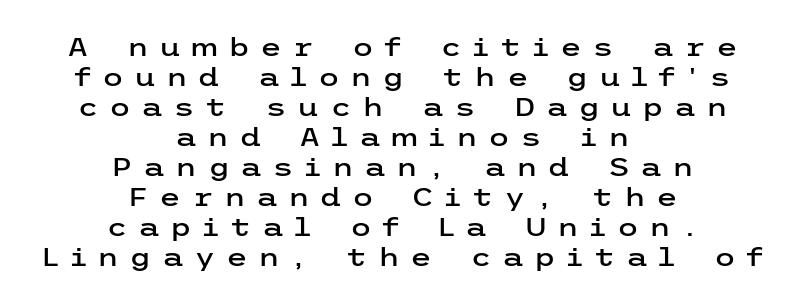
{"italic": "no", "underline": "no", "align": "center", "line_spacing_ratio": 1.2, "letter_spacing": "wide", "letter_spacing_em": 0.41, "glyph_px": 25}
